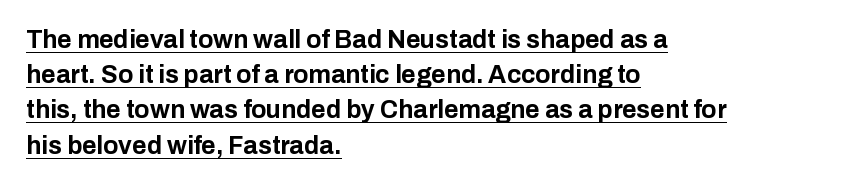
In CSS terms this would be text-align: left. Typographic density is high because the face is bold. The specimen includes a rule beneath the text block's lines. The rendering keeps characters at their native spacing. Posture: vertical.
